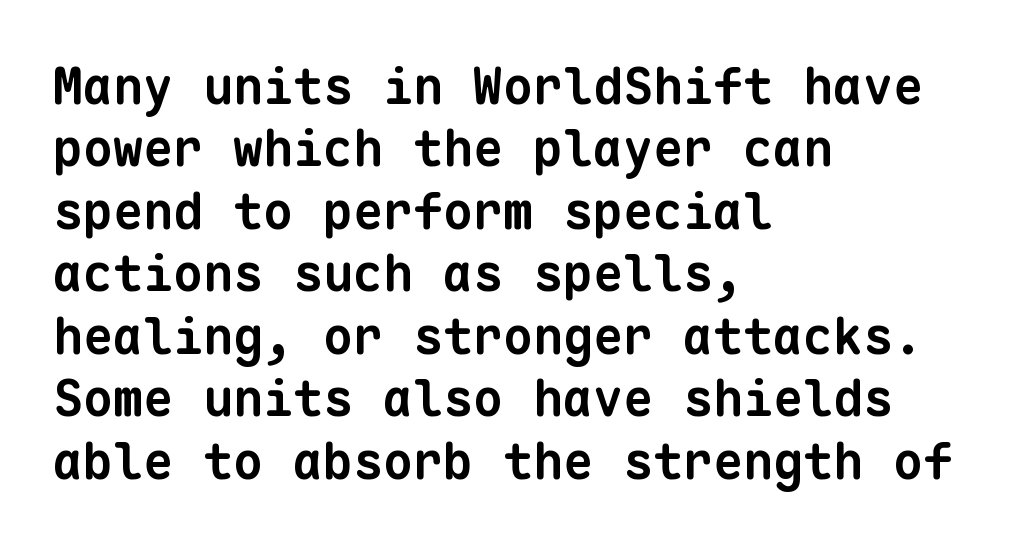
Alignment: flush left. Students, observe: this is what conventionally led text looks like. The passage shown has conventional tracking throughout. A typesetter would call this monospace, since all characters share one set width.
